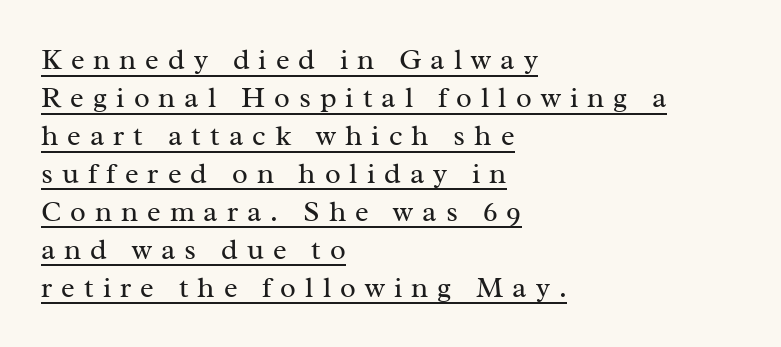
Display-style spreading of the glyphs; the letterfit is very open. Tall strokes in this sample are plumb rather than angled. The face used here appears with an underline applied. Think of a printed novel: that variable character pitch is what you see here. To sum up the face: it has serifs.
